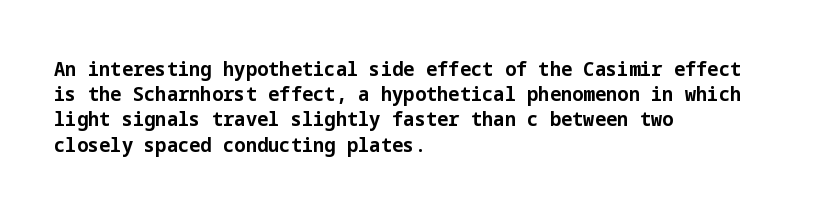
The space directly below the letters is spotless. This rendering uses left alignment, leaving the right contour irregular. The typography opts for an upright posture over an oblique one. Each word holds together tightly as a unit, with standard inter-letter gaps. Pretty heavy lettering here — definitely bold.
